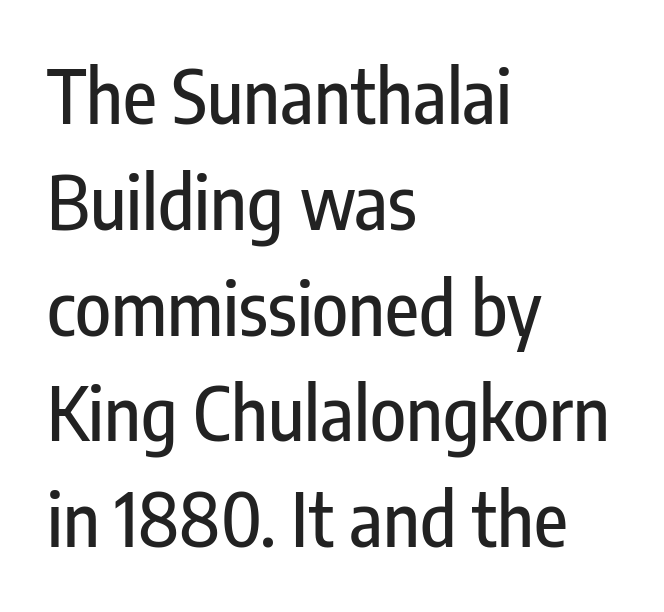
Q: Is the text italic (slanted)? A: No, it is upright.
Q: Is the typeface a serif or a sans-serif typeface? A: Sans-serif.
Q: Is the text underlined? A: No.
Q: How is the paragraph aligned? A: Left-aligned.
Q: Is the spacing between letters normal or unusually wide? A: Normal.
Q: Is the spacing between lines tight, normal or loose? A: Normal.
Q: Width (condensed, normal, or wide)? A: Condensed.
Q: Stroke contrast? A: Low.
Q: x-height? A: Medium.
Q: Monospaced? A: No.
